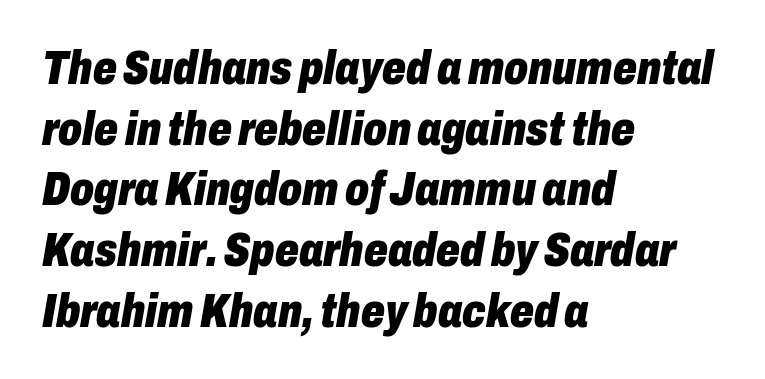
{"italic": "yes", "lean": "right", "slant_degrees": 10, "bold": "yes", "weight": "heavy", "width": "condensed", "stroke_contrast": "low", "x_height": "medium", "monospaced": "no", "underline": "no", "align": "left", "line_spacing": "normal", "line_spacing_ratio": 1.29, "letter_spacing": "normal", "letter_spacing_em": 0.0, "glyph_px": 47}
